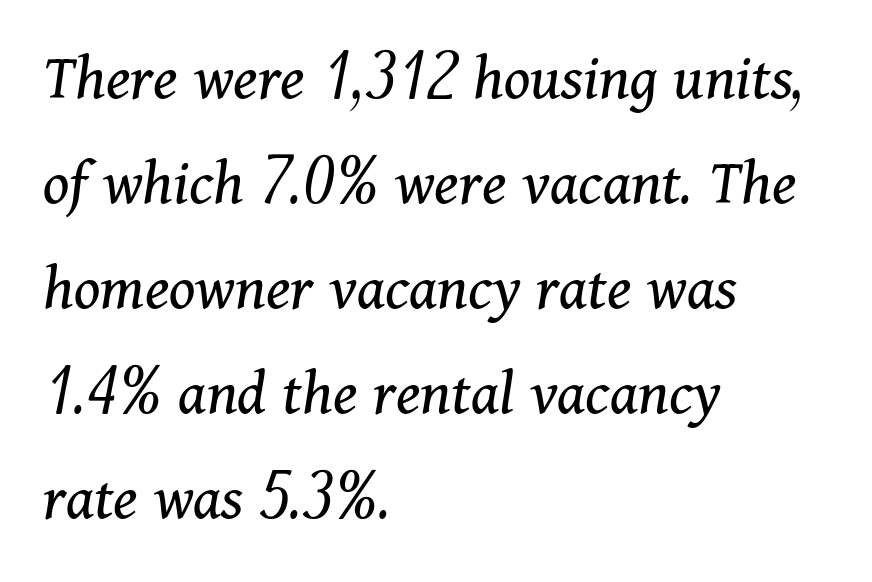
The designer left line spacing at the default. Regarding serifs, this sample has them. Character widths vary here, with narrow letters taking less room than wide ones. Descenders hang freely into open space. The letterforms sit at book weight or below. Honestly, the letter spacing is just normal — you wouldn't notice it.
